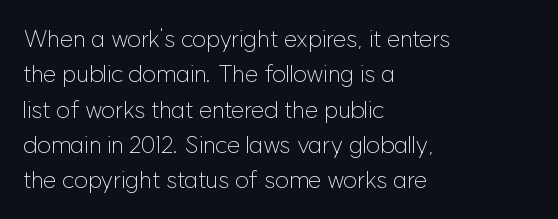
{"italic": "no", "bold": "no", "underline": "no", "align": "left", "line_spacing": "normal", "line_spacing_ratio": 1.47, "letter_spacing": "normal", "letter_spacing_em": 0.0, "glyph_px": 24}
